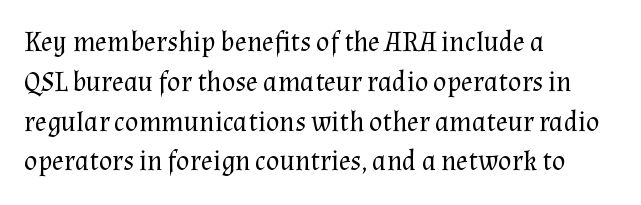
The image shows 28 px regular-weight type, upright; set left-aligned, normal line spacing (1.42x), normal letter spacing, not underlined; medium stroke contrast and a medium x-height.
